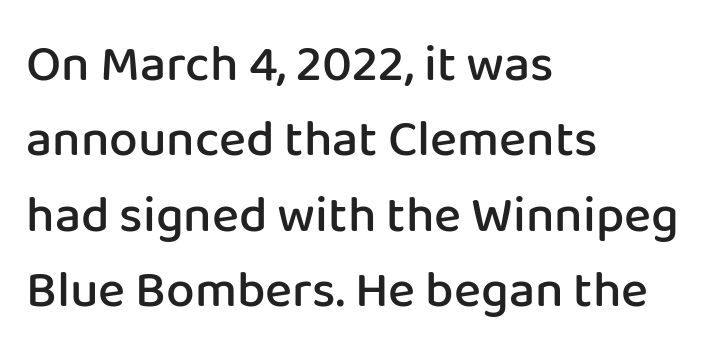
Q: Is the text bold? A: Semi-bold.
Q: Is the text italic (slanted)? A: No, it is upright.
Q: Is the typeface a serif or a sans-serif typeface? A: Sans-serif.
Q: Is the text underlined? A: No.
Q: How is the paragraph aligned? A: Left-aligned.
Q: Is the spacing between letters normal or unusually wide? A: Normal.
Q: Is the spacing between lines tight, normal or loose? A: Normal.
Q: Width (condensed, normal, or wide)? A: Normal.
Q: Stroke contrast? A: Low.
Q: x-height? A: Medium.
Q: Monospaced? A: No.
